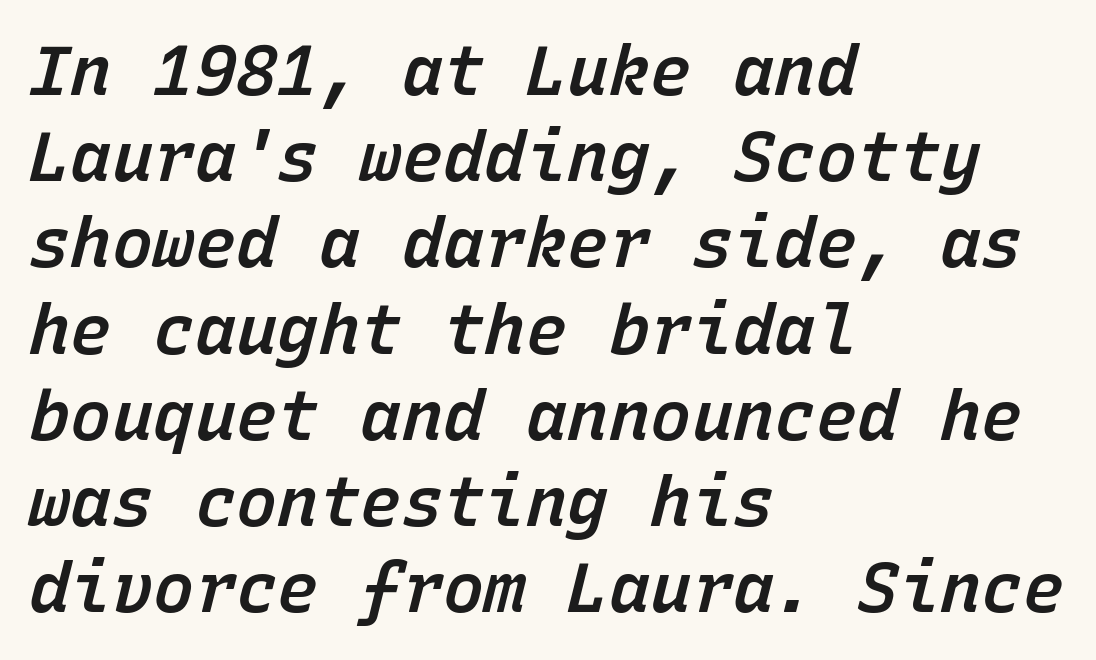
Q: Is the text bold? A: Semi-bold.
Q: Is the text italic (slanted)? A: Yes, it leans right by about 15 degrees.
Q: Is the text underlined? A: No.
Q: How is the paragraph aligned? A: Left-aligned.
Q: Is the spacing between letters normal or unusually wide? A: Normal.
Q: Is the spacing between lines tight, normal or loose? A: Normal.
Q: Width (condensed, normal, or wide)? A: Normal.
Q: Stroke contrast? A: Low.
Q: x-height? A: Medium.
Q: Monospaced? A: Yes.
